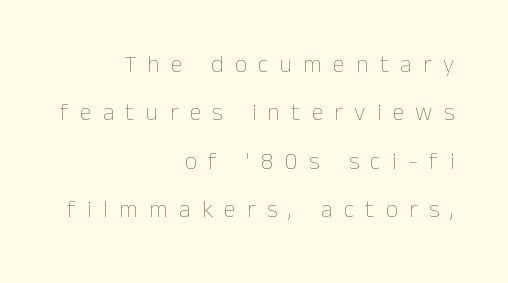
The image shows 24 px text type, upright; set right-aligned, loose line spacing (2.02x), unusually wide letter spacing (+0.47 em), not underlined.
